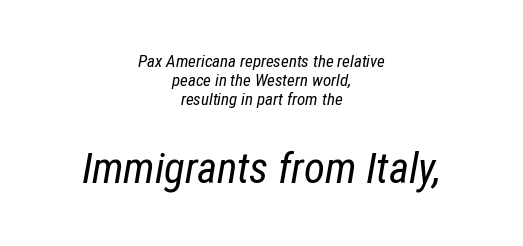
Summary of weight: not heavy and not bold. You could not count columns in this text — the font is proportionally spaced. The face used here is rendered with its standard letterfit. In terms of posture, this sample is oblique. The letters in the lower block stand taller than those in the block above.
